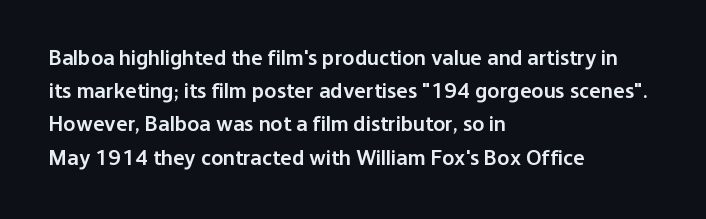
{"italic": "no", "bold": "semi", "underline": "no", "align": "left", "line_spacing": "normal", "line_spacing_ratio": 1.51, "letter_spacing": "normal", "letter_spacing_em": 0.0, "glyph_px": 22}
